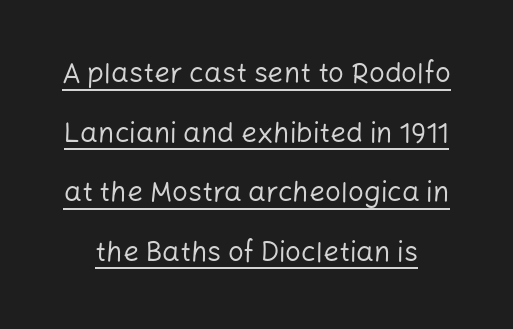
The image shows 28 px regular-weight sans-serif type, upright; set loose line spacing (2.13x), normal letter spacing, underlined; low stroke contrast and a medium x-height.
